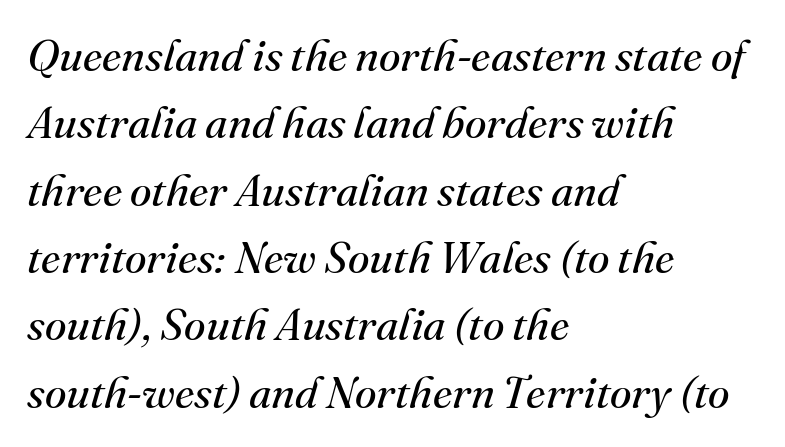
The image shows 44 px regular-weight serif type, italic (leaning right); set left-aligned, normal line spacing (1.53x), normal letter spacing, not underlined; medium stroke contrast and a small x-height.
